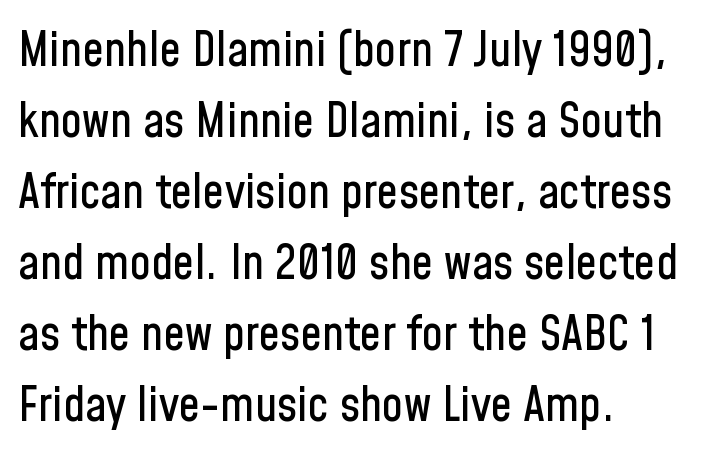
The image shows 48 px condensed sans-serif type, upright; set left-aligned, normal line spacing (1.48x), normal letter spacing, not underlined; low stroke contrast and a medium x-height.
